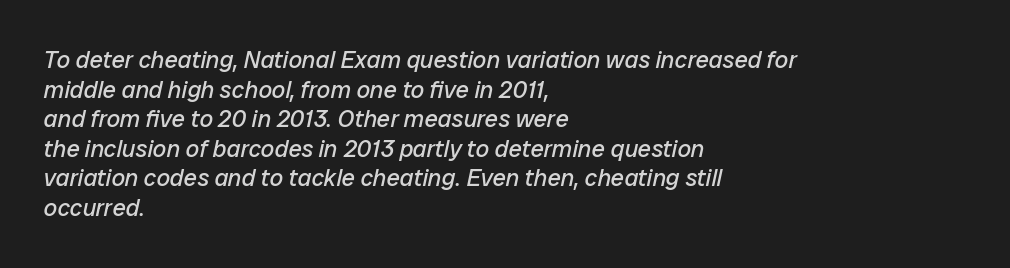
Anything drawn beneath the words? Only blank space. The passage is arranged the way most books set body copy — flush left. A light-to-regular cut is what we see here. You could call the tracking neutral — neither tight nor loose.
